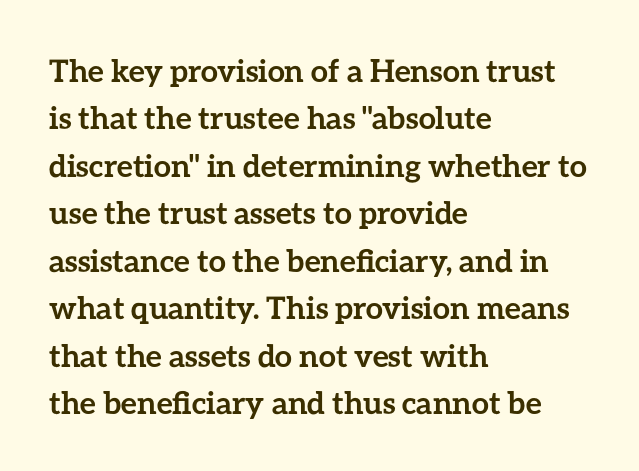
The image shows 31 px semibold type, upright; set left-aligned, normal line spacing (1.53x), normal letter spacing, not underlined; low stroke contrast and a medium x-height.
